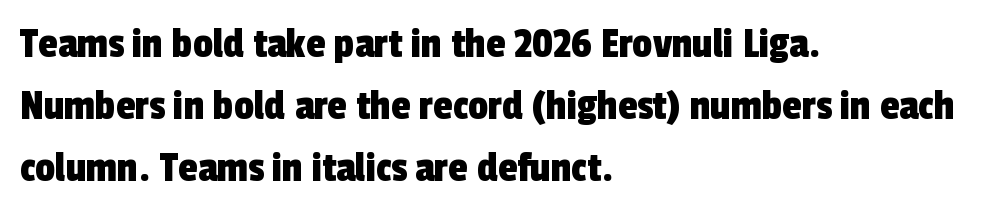
The image shows 44 px condensed sans-serif type; set left-aligned, normal line spacing (1.41x), normal letter spacing, not underlined; a medium x-height.
